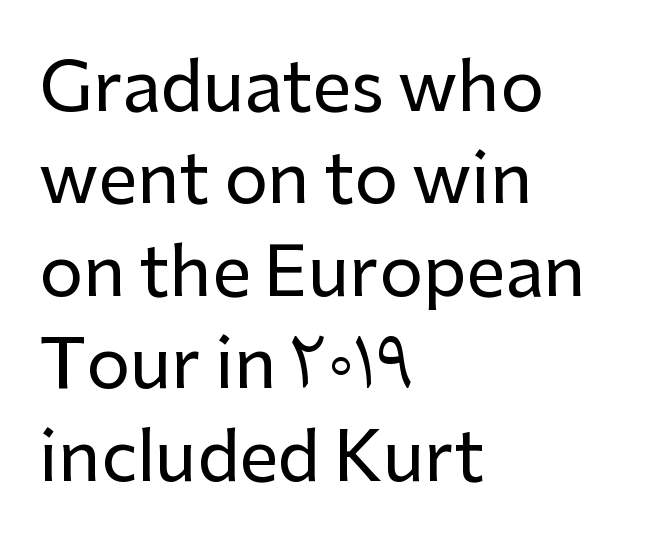
{"serif": "no", "italic": "no", "width": "normal", "stroke_contrast": "low", "x_height": "medium", "monospaced": "no", "underline": "no", "align": "left", "line_spacing": "normal", "line_spacing_ratio": 1.34, "letter_spacing": "normal", "letter_spacing_em": 0.0, "glyph_px": 69}
